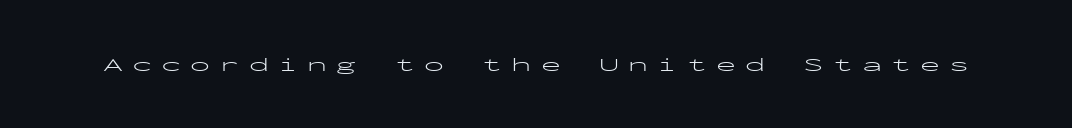
The image shows 20 px text type, upright; set unusually wide letter spacing (+0.46 em), not underlined.
